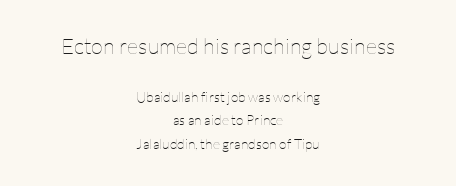
The image shows 22 px text type, upright; set centered, normal line spacing (1.68x), normal letter spacing, not underlined; the first (top) block is 1.57x larger.
